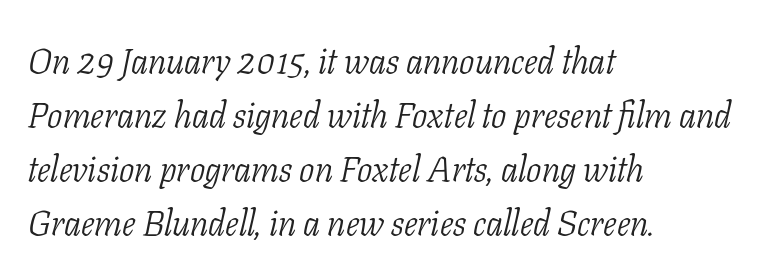
Underlining? Definitely not there. The rendering anchors every line to the left-hand side. These glyphs show unthickened strokes, regular width or finer. Compared with typical body copy, the letter spacing here is the same.
